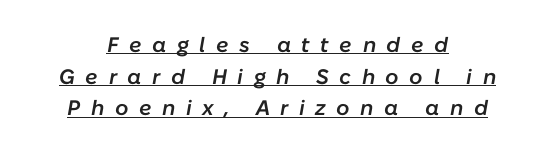
{"italic": "yes", "lean": "right", "slant_degrees": 10, "bold": "semi", "underline": "yes", "align": "center", "line_spacing": "normal", "line_spacing_ratio": 1.51, "letter_spacing": "wide", "letter_spacing_em": 0.5, "glyph_px": 21}
